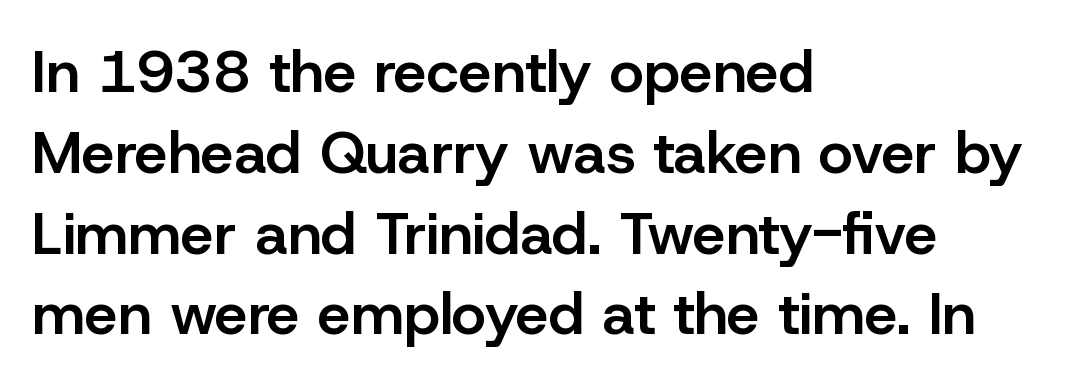
Q: Is the text bold? A: Semi-bold.
Q: Is the text italic (slanted)? A: No, it is upright.
Q: Is the typeface a serif or a sans-serif typeface? A: Sans-serif.
Q: Is the text underlined? A: No.
Q: How is the paragraph aligned? A: Left-aligned.
Q: Is the spacing between letters normal or unusually wide? A: Normal.
Q: Is the spacing between lines tight, normal or loose? A: Normal.
Q: Width (condensed, normal, or wide)? A: Normal.
Q: Stroke contrast? A: Low.
Q: x-height? A: Medium.
Q: Monospaced? A: No.
